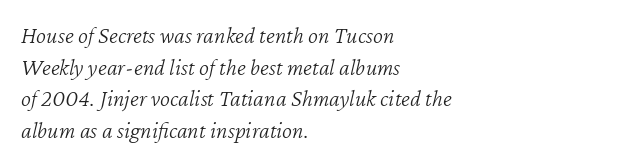
Caption: multi-line text, flush left, ragged right. Does the leading feel generous? No, just average. Here the glyphs are tracked normally, forming tight word shapes. The lettering tilts uniformly, giving the passage an italic look. Words float on clear page, feet unadorned.
